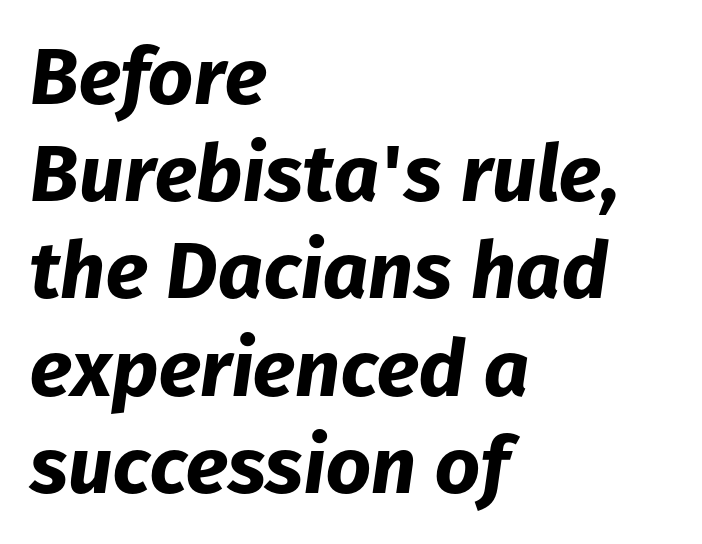
The image shows 79 px bold type, italic (leaning right); set left-aligned, line spacing 1.23x, normal letter spacing, not underlined; low stroke contrast and a medium x-height.
